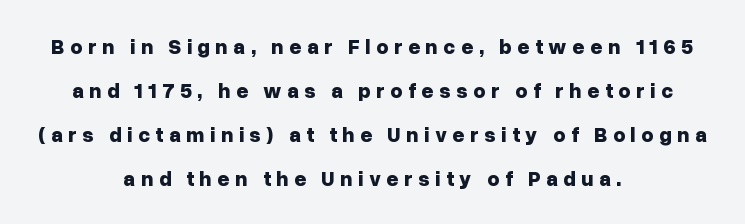
You'd pick this weight for a headline — it's a proper bold. Leading: increased. Has an underline been added? It has not. Honestly, the letter spacing is so wide it's the main thing you notice. The lettering stays uniformly vertical, giving the passage a roman look. The lines in this sample share a center point and differ in where they start and stop.
